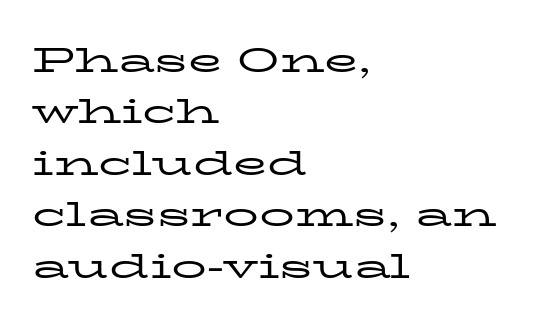
{"serif": "yes", "italic": "no", "bold": "no", "weight": "regular", "width": "wide", "stroke_contrast": "low", "x_height": "medium", "monospaced": "no", "underline": "no", "align": "left", "line_spacing": "normal", "line_spacing_ratio": 1.47, "letter_spacing": "normal", "letter_spacing_em": 0.0, "glyph_px": 35}
